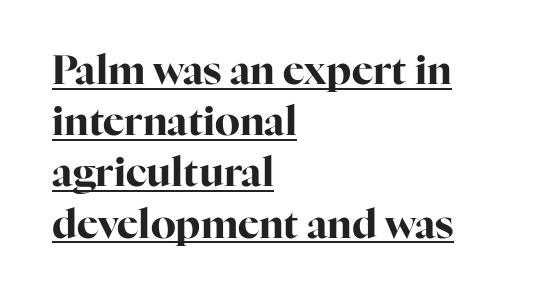
{"serif": "yes", "italic": "no", "bold": "yes", "weight": "bold", "width": "normal", "stroke_contrast": "high", "x_height": "medium", "monospaced": "no", "underline": "yes", "align": "left", "line_spacing": "normal", "line_spacing_ratio": 1.28, "letter_spacing": "normal", "letter_spacing_em": 0.0, "glyph_px": 40}
